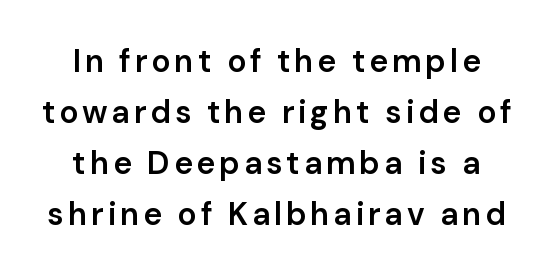
Q: Is the text bold? A: Semi-bold.
Q: Is the text italic (slanted)? A: No, it is upright.
Q: Is the typeface a serif or a sans-serif typeface? A: Sans-serif.
Q: Is the text underlined? A: No.
Q: Is the spacing between lines tight, normal or loose? A: Normal.
Q: Width (condensed, normal, or wide)? A: Normal.
Q: Stroke contrast? A: Low.
Q: x-height? A: Medium.
Q: Monospaced? A: No.
